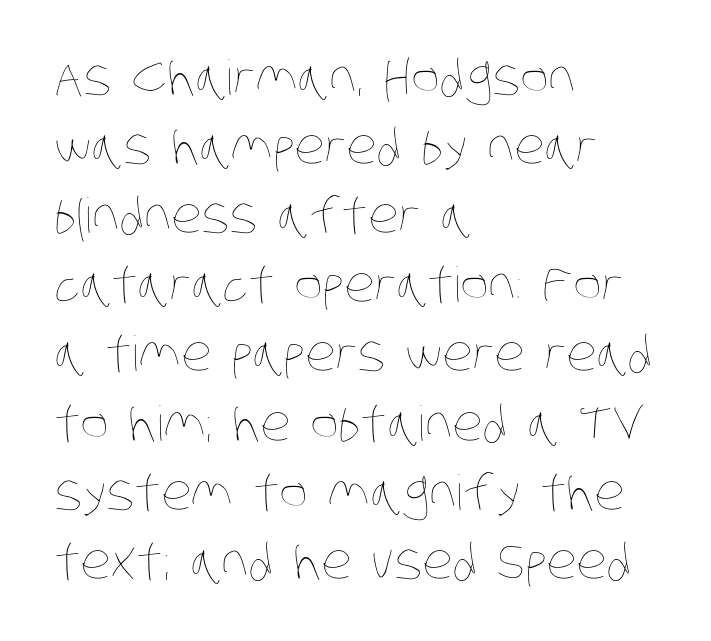
Q: Is the text bold? A: No.
Q: Is the text underlined? A: No.
Q: How is the paragraph aligned? A: Left-aligned.
Q: Is the spacing between letters normal or unusually wide? A: Normal.
Q: Is the spacing between lines tight, normal or loose? A: Normal.
Q: Width (condensed, normal, or wide)? A: Condensed.
Q: Stroke contrast? A: Low.
Q: x-height? A: Large.
Q: Monospaced? A: No.
